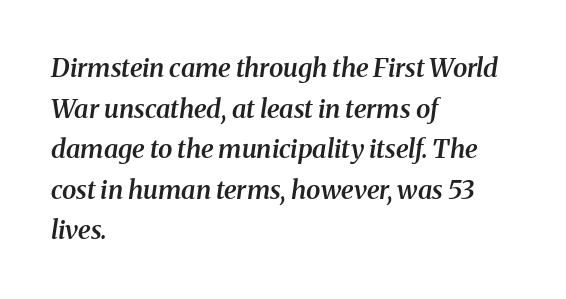
Q: Is the text bold? A: Semi-bold.
Q: Is the text italic (slanted)? A: Yes, it leans right by about 8 degrees.
Q: Is the text underlined? A: No.
Q: How is the paragraph aligned? A: Left-aligned.
Q: Is the spacing between letters normal or unusually wide? A: Normal.
Q: Is the spacing between lines tight, normal or loose? A: Normal.
